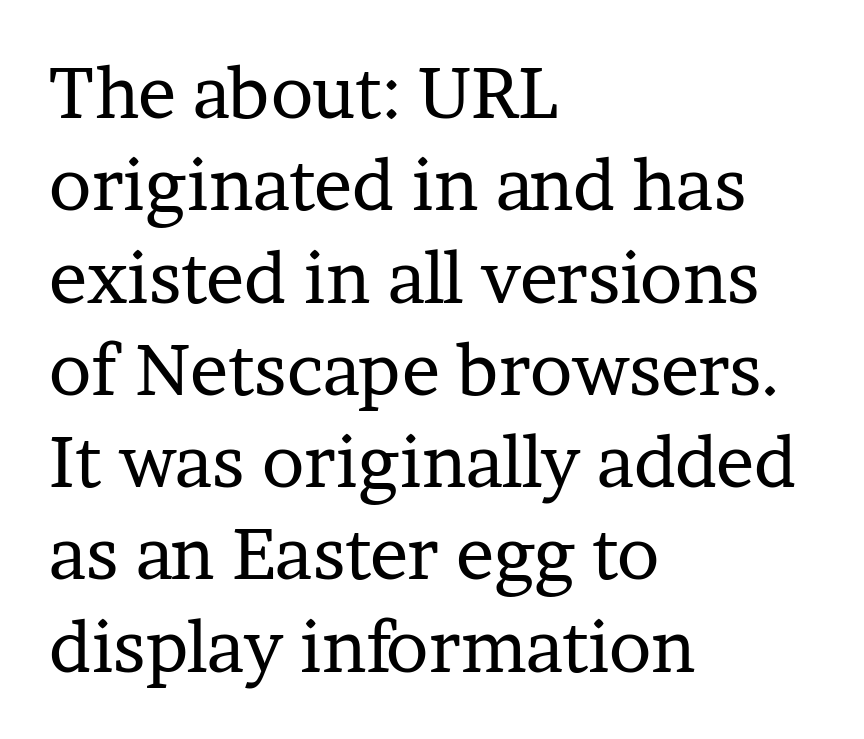
{"serif": "yes", "italic": "no", "bold": "no", "weight": "regular", "width": "normal", "stroke_contrast": "low", "x_height": "medium", "monospaced": "no", "underline": "no", "align": "left", "line_spacing": "normal", "line_spacing_ratio": 1.3, "letter_spacing": "normal", "letter_spacing_em": 0.0, "glyph_px": 71}
